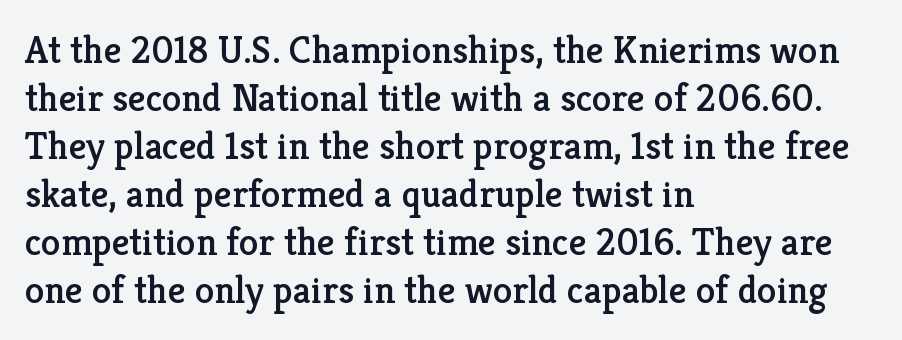
{"serif": "yes", "italic": "no", "width": "normal", "stroke_contrast": "low", "x_height": "medium", "monospaced": "no", "underline": "no", "align": "left", "line_spacing_ratio": 1.23, "letter_spacing": "normal", "letter_spacing_em": 0.0, "glyph_px": 39}
